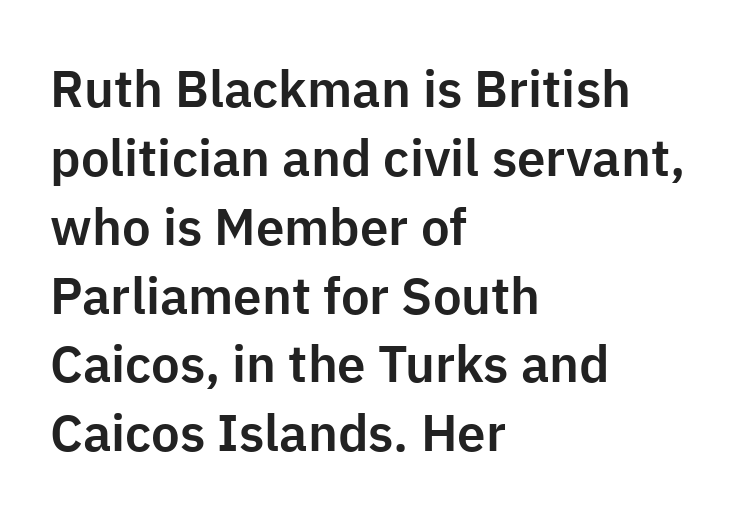
Q: Is the text italic (slanted)? A: No, it is upright.
Q: Is the typeface a serif or a sans-serif typeface? A: Sans-serif.
Q: Is the text underlined? A: No.
Q: How is the paragraph aligned? A: Left-aligned.
Q: Is the spacing between letters normal or unusually wide? A: Normal.
Q: Is the spacing between lines tight, normal or loose? A: Normal.
Q: Width (condensed, normal, or wide)? A: Normal.
Q: Stroke contrast? A: Low.
Q: x-height? A: Medium.
Q: Monospaced? A: No.
